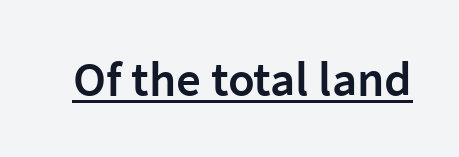
Q: Is the text bold? A: Semi-bold.
Q: Is the text italic (slanted)? A: No, it is upright.
Q: Is the typeface a serif or a sans-serif typeface? A: Sans-serif.
Q: Is the text underlined? A: Yes.
Q: Is the spacing between letters normal or unusually wide? A: Normal.
Q: Width (condensed, normal, or wide)? A: Normal.
Q: Stroke contrast? A: Low.
Q: x-height? A: Medium.
Q: Monospaced? A: No.
